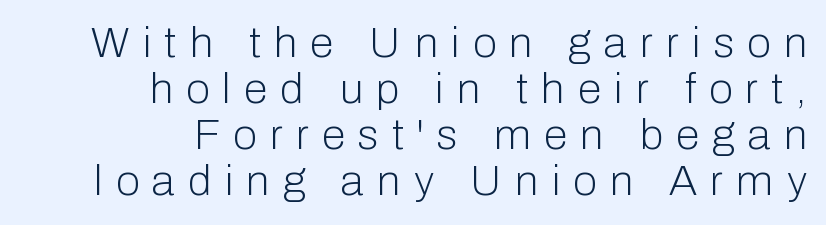
The image shows 43 px light sans-serif type, upright; set right-aligned, tight line spacing (1.07x), unusually wide letter spacing (+0.31 em), not underlined; low stroke contrast and a medium x-height.
